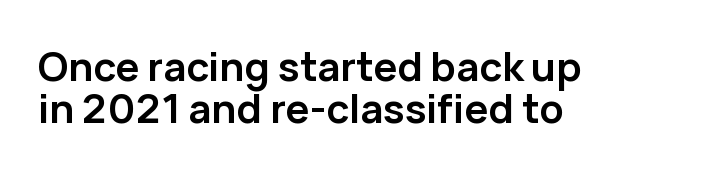
One-word summary of the alignment: left. Set as a true bold cut, around the 700 mark. A clean baseline with only descenders dipping below it. What's the leading like? Squeezed, with rows nearly overlapping. The letters sit at their default tracking, neither squeezed nor spread. When letters stand straight like this, we call the style roman or upright.
